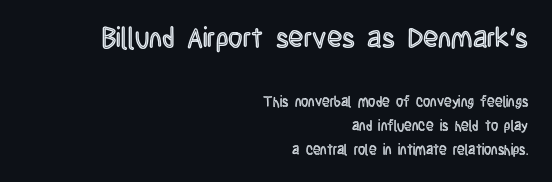
These lines stack with their right ends in a neat column. Block one is the big one; block two sits smaller underneath. Varying glyph widths throughout — classic text-font behaviour. Type without underlining. Between one letter and the next there's only the usual sliver of space. The typography opts for an upright posture over an oblique one.
